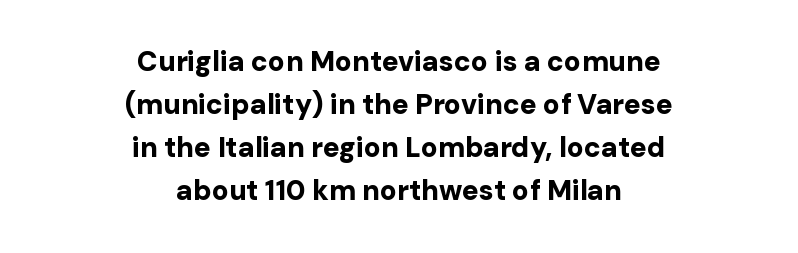
Q: Is the text bold? A: Yes.
Q: Is the text italic (slanted)? A: No, it is upright.
Q: Is the typeface a serif or a sans-serif typeface? A: Sans-serif.
Q: Is the text underlined? A: No.
Q: How is the paragraph aligned? A: Centered.
Q: Is the spacing between letters normal or unusually wide? A: Normal.
Q: Is the spacing between lines tight, normal or loose? A: Normal.
Q: Width (condensed, normal, or wide)? A: Normal.
Q: Stroke contrast? A: Low.
Q: x-height? A: Medium.
Q: Monospaced? A: No.
